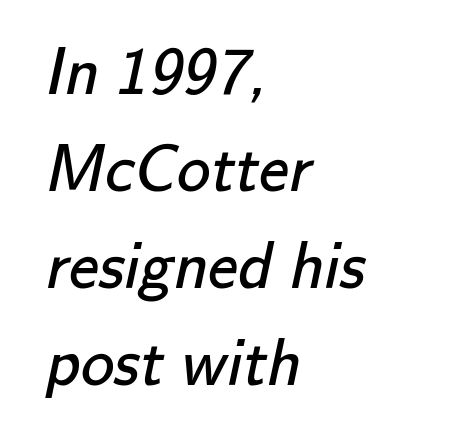
{"serif": "no", "bold": "no", "weight": "regular", "width": "normal", "stroke_contrast": "low", "x_height": "small", "monospaced": "no", "underline": "no", "align": "left", "line_spacing": "normal", "line_spacing_ratio": 1.45, "letter_spacing": "normal", "letter_spacing_em": 0.0, "glyph_px": 67}
